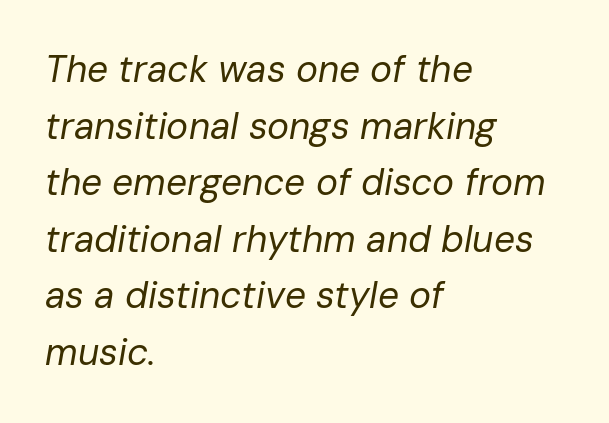
Any mark beneath the type? The region is blank. Looking at the ascenders, they clearly lean. The passage shown is typed in a proportional face where columns would drift. Does the copy run flush right? No — it runs flush left. The type is set solid horizontally, with unmodified tracking. The passage shown stacks its lines at a standard gap.
